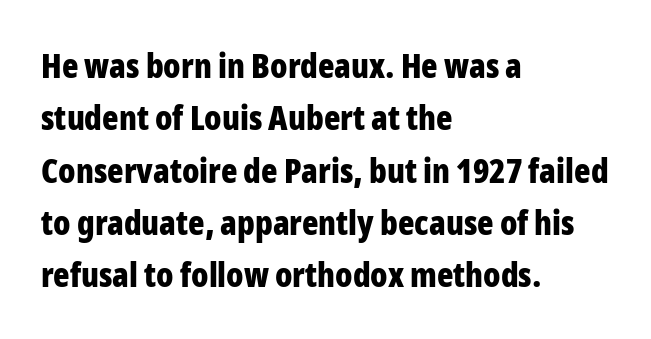
{"serif": "no", "italic": "no", "bold": "yes", "weight": "bold", "width": "condensed", "stroke_contrast": "low", "x_height": "medium", "monospaced": "no", "underline": "no", "align": "left", "line_spacing": "normal", "line_spacing_ratio": 1.54, "letter_spacing": "normal", "letter_spacing_em": 0.0, "glyph_px": 34}
